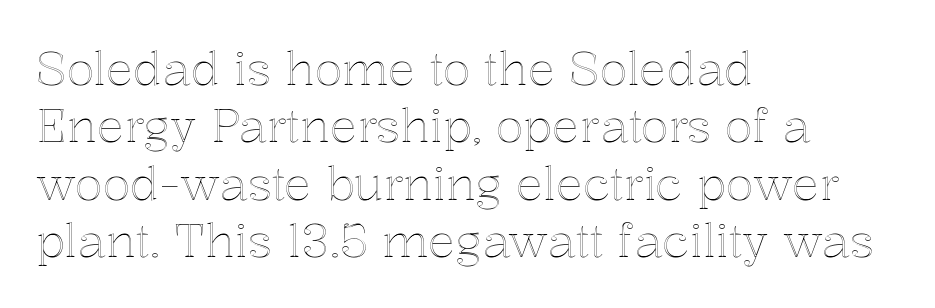
{"italic": "no", "width": "normal", "x_height": "medium", "monospaced": "no", "underline": "no", "align": "left", "line_spacing": "normal", "line_spacing_ratio": 1.25, "letter_spacing": "normal", "letter_spacing_em": 0.0, "glyph_px": 46}
